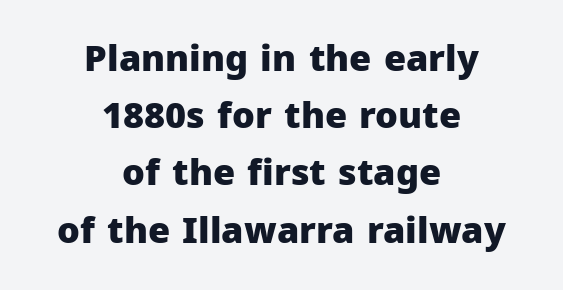
The image shows 36 px heavy sans-serif type, upright; set centered, normal line spacing (1.59x), normal letter spacing, not underlined; low stroke contrast and a medium x-height.
